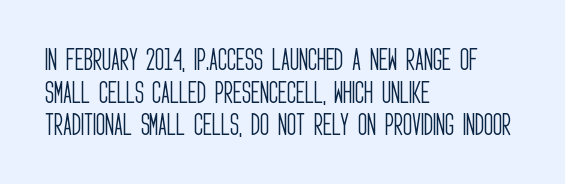
What's the leading like? Ordinary, nothing unusual. The passage shown has conventional tracking throughout. The typography opts for an upright posture over an oblique one. The passage is arranged the way most books set body copy — flush left.
